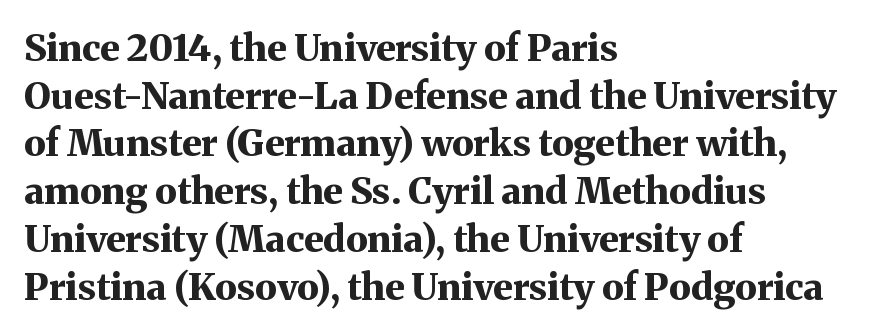
{"serif": "yes", "italic": "no", "bold": "yes", "weight": "bold", "width": "normal", "stroke_contrast": "medium", "x_height": "medium", "monospaced": "no", "underline": "no", "align": "left", "line_spacing": "normal", "line_spacing_ratio": 1.29, "letter_spacing": "normal", "letter_spacing_em": 0.0, "glyph_px": 37}
